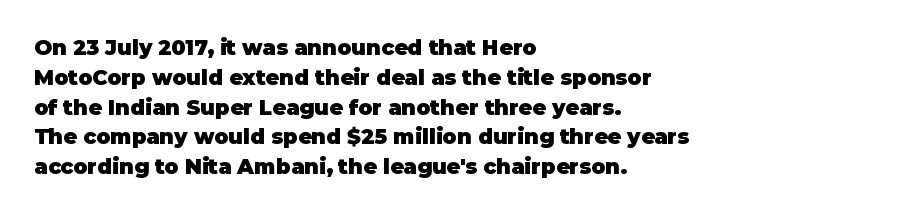
The image shows 21 px bold type, upright; set left-aligned, normal line spacing (1.42x), normal letter spacing, not underlined.
